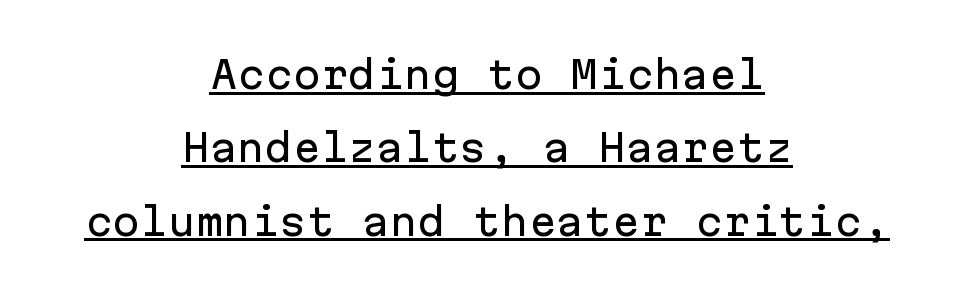
The image shows 37 px sans-serif type, upright, monospaced; set centered, loose line spacing (1.98x), normal letter spacing, underlined; low stroke contrast and a medium x-height.
